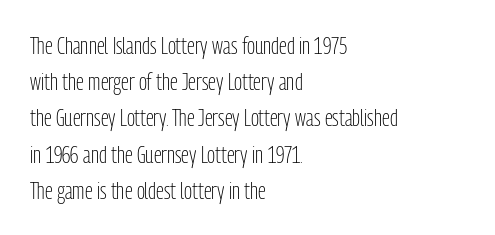
{"italic": "no", "bold": "no", "underline": "no", "align": "left", "line_spacing": "normal", "line_spacing_ratio": 1.51, "letter_spacing": "normal", "letter_spacing_em": 0.0, "glyph_px": 24}
